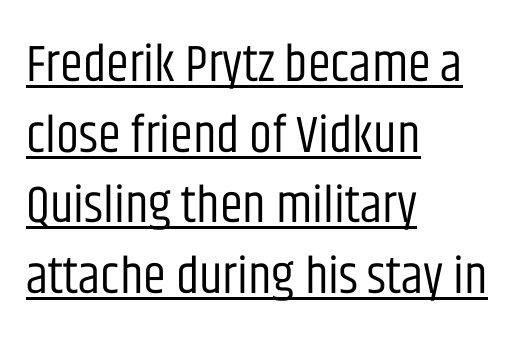
Compared with typical body copy, the letter spacing here is the same. I'd call this a sans setting — the letters go barefoot. Rows of type keep a routine distance in the vertical direction. These characters rest on top of a visible drawn line. The paragraph shown leans on its left margin.
